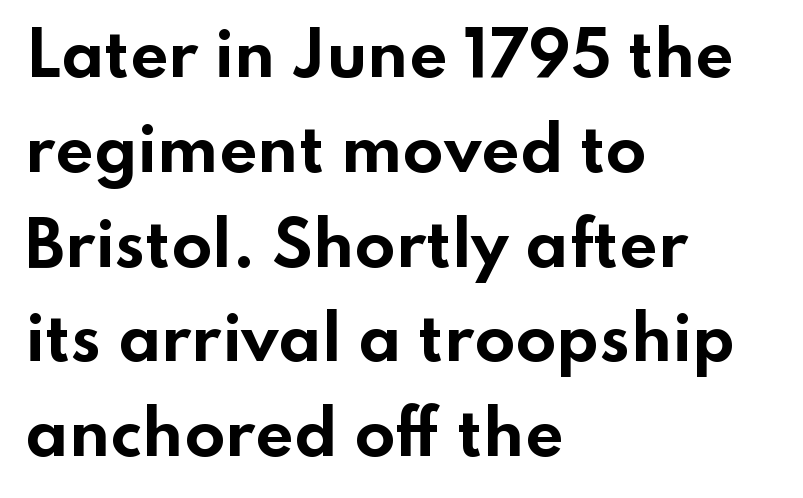
The string is rendered with underlining switched off. Layout note: lines flush left. Typesetter's note: full bold, strokes at maximum text heaviness. This sample uses a sans-serif face. Note the varied advance widths — an 'i' is clearly narrower than an 'm'.
